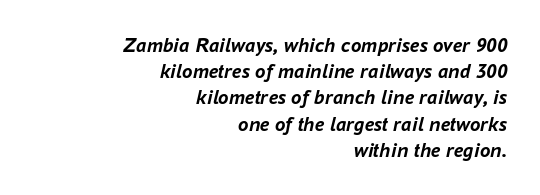
Q: Is the text bold? A: Yes.
Q: Is the text italic (slanted)? A: Yes, it leans right by about 16 degrees.
Q: Is the text underlined? A: No.
Q: How is the paragraph aligned? A: Right-aligned.
Q: Is the spacing between letters normal or unusually wide? A: Normal.
Q: Is the spacing between lines tight, normal or loose? A: Normal.
